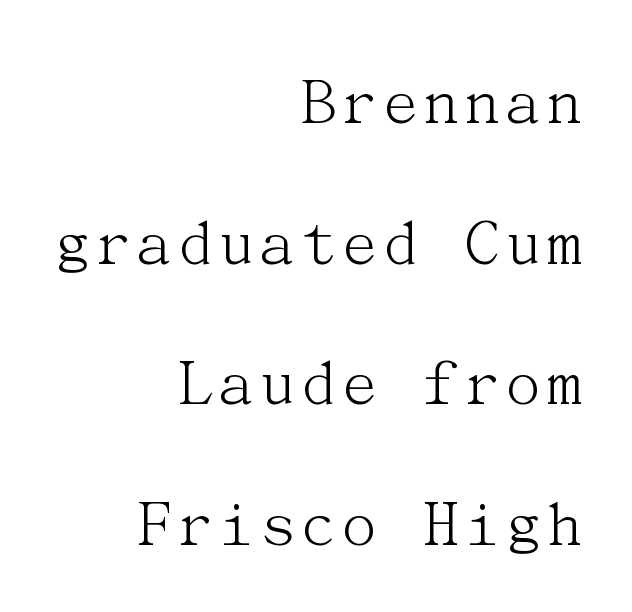
{"serif": "yes", "italic": "no", "bold": "no", "weight": "light", "width": "normal", "stroke_contrast": "medium", "x_height": "medium", "underline": "no", "align": "right", "line_spacing": "loose", "line_spacing_ratio": 2.01, "letter_spacing": "normal", "letter_spacing_em": 0.0, "glyph_px": 70}
